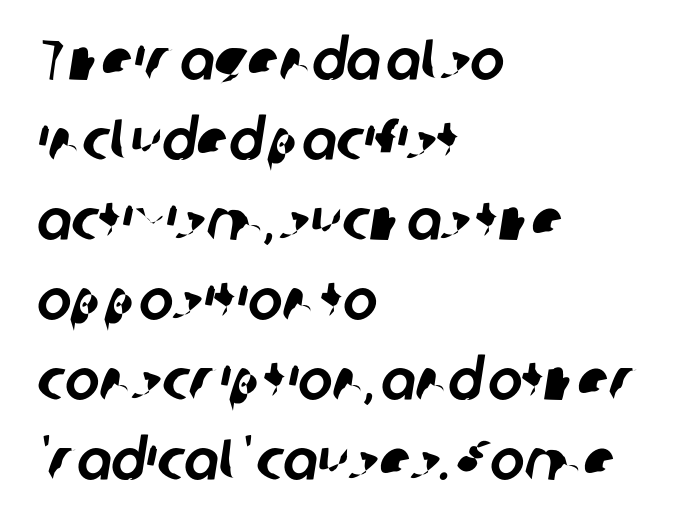
Q: Is the typeface a serif or a sans-serif typeface? A: Sans-serif.
Q: Is the text underlined? A: No.
Q: How is the paragraph aligned? A: Left-aligned.
Q: Is the spacing between letters normal or unusually wide? A: Normal.
Q: Is the spacing between lines tight, normal or loose? A: Normal.
Q: Width (condensed, normal, or wide)? A: Normal.
Q: Stroke contrast? A: Low.
Q: x-height? A: Medium.
Q: Monospaced? A: No.
